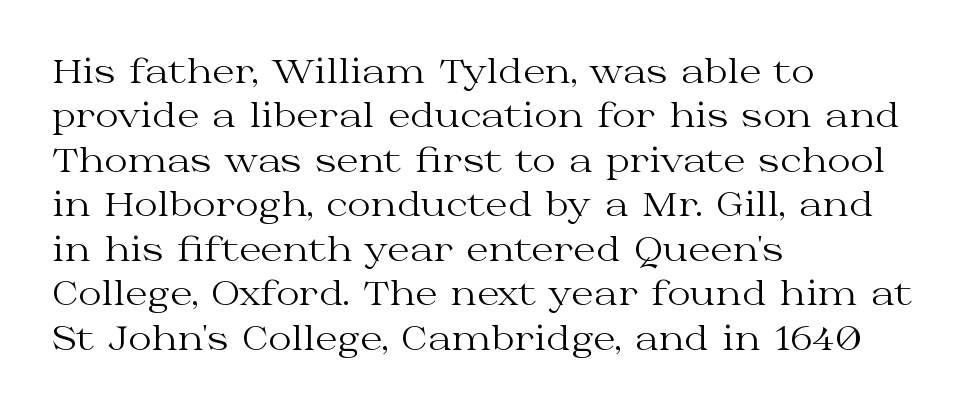
Q: Is the text bold? A: No.
Q: Is the text italic (slanted)? A: No, it is upright.
Q: Is the typeface a serif or a sans-serif typeface? A: Serif.
Q: Is the text underlined? A: No.
Q: How is the paragraph aligned? A: Left-aligned.
Q: Is the spacing between letters normal or unusually wide? A: Normal.
Q: Is the spacing between lines tight, normal or loose? A: Normal.
Q: Width (condensed, normal, or wide)? A: Wide.
Q: Stroke contrast? A: Medium.
Q: x-height? A: Medium.
Q: Monospaced? A: No.
